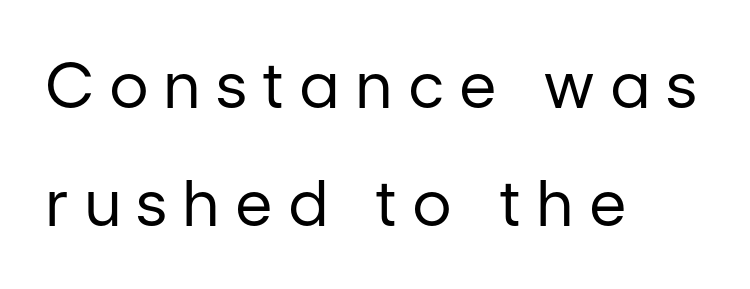
Q: Is the text bold? A: No.
Q: Is the text italic (slanted)? A: No, it is upright.
Q: Is the typeface a serif or a sans-serif typeface? A: Sans-serif.
Q: Is the text underlined? A: No.
Q: How is the paragraph aligned? A: Left-aligned.
Q: Is the spacing between letters normal or unusually wide? A: Unusually wide.
Q: Width (condensed, normal, or wide)? A: Normal.
Q: Stroke contrast? A: Low.
Q: x-height? A: Medium.
Q: Monospaced? A: No.
